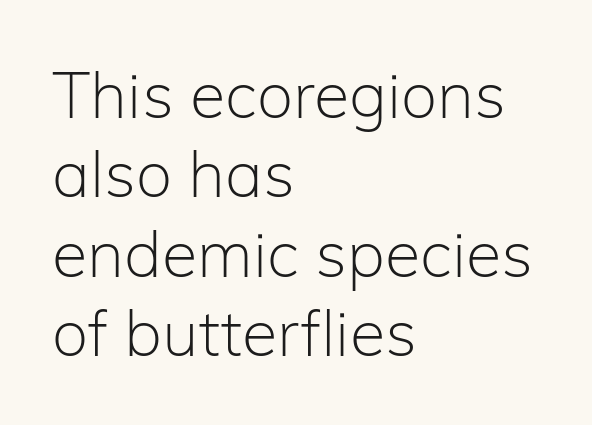
Grotesque or geometric, the face here clearly has no serifs. The specimen reads as upright at a glance. A clean baseline with only descenders dipping below it. The characters are drawn with everyday or finer stroke widths.
